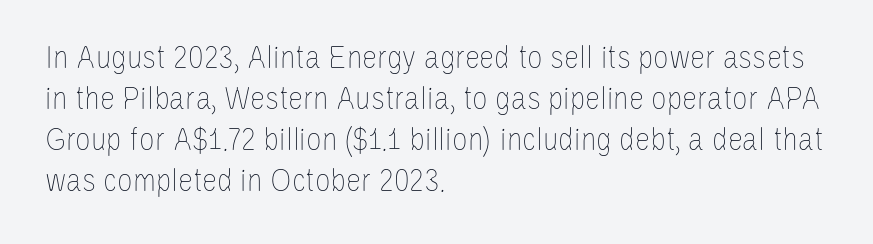
Unbolded letterforms with no extra heft. Here the designer chose a conventional face with non-uniform glyph widths. You could call the tracking neutral — neither tight nor loose. The specimen reads as upright at a glance. Casual observation: everything's shoved over to the left. A clean baseline with only descenders dipping below it.
